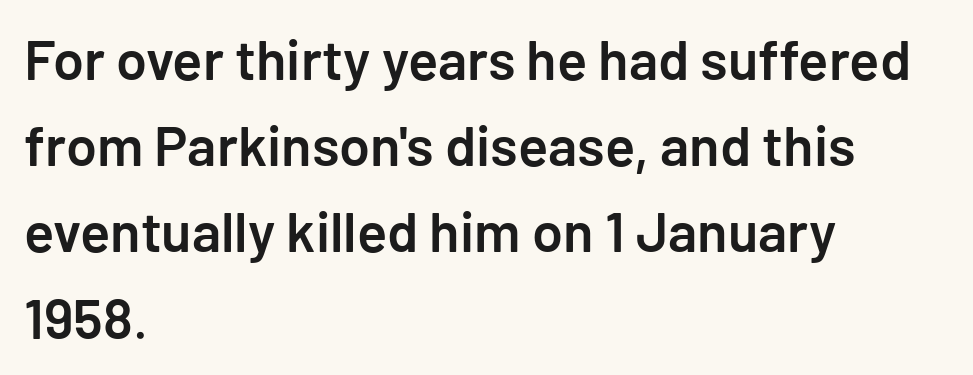
Q: Is the text bold? A: Semi-bold.
Q: Is the text italic (slanted)? A: No, it is upright.
Q: Is the typeface a serif or a sans-serif typeface? A: Sans-serif.
Q: Is the text underlined? A: No.
Q: How is the paragraph aligned? A: Left-aligned.
Q: Is the spacing between letters normal or unusually wide? A: Normal.
Q: Is the spacing between lines tight, normal or loose? A: Normal.
Q: Width (condensed, normal, or wide)? A: Normal.
Q: Stroke contrast? A: Low.
Q: x-height? A: Medium.
